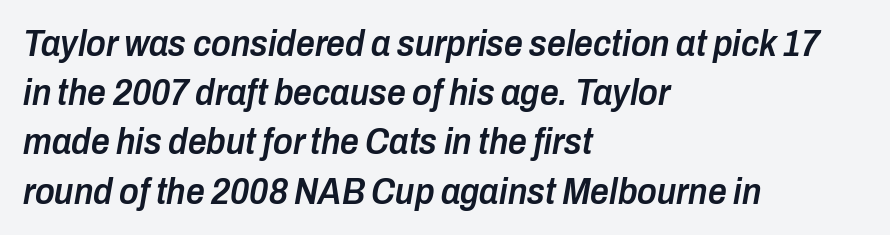
The typography opts for an oblique posture over an upright one. The letters advance in unequal steps, a hallmark of proportional type. Between one letter and the next there's only the usual sliver of space. Students, observe: this is what conventionally led text looks like. A classic flush-left, rag-right setting is used for this passage.
